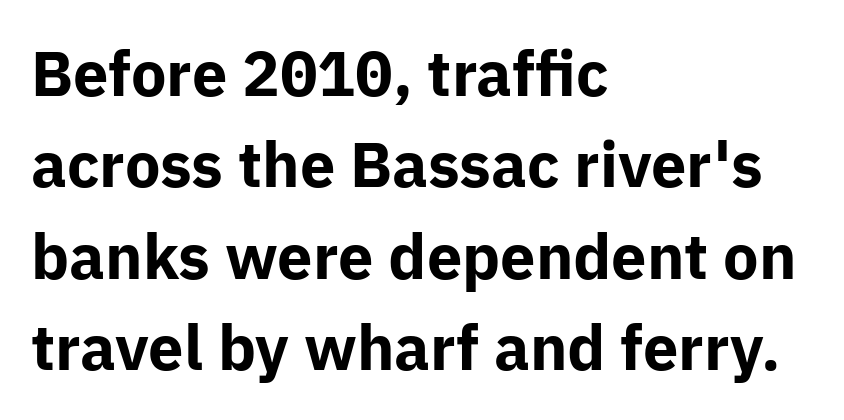
Plenty of ink on the page — the face is bold. The passage shown has conventional tracking throughout. A normal amount of white space separates one row of letters from the next. No italicization has been applied; the sample stays upright.
